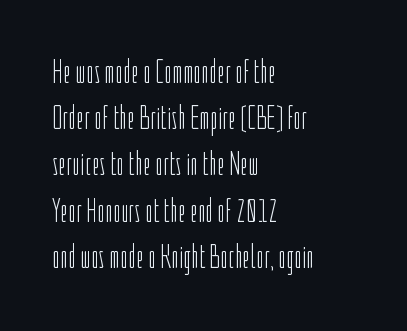
The image shows 34 px light, condensed sans-serif type, upright; set left-aligned, normal line spacing (1.36x), normal letter spacing, not underlined; low stroke contrast and a medium x-height.
